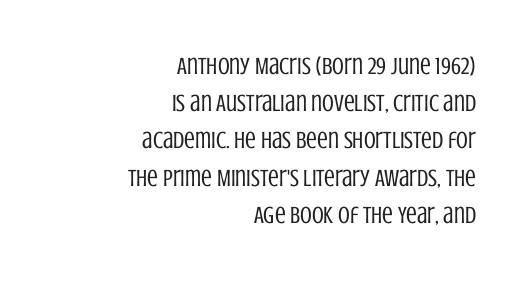
The zone under the glyphs is completely vacant. The passage shown stacks its lines at a standard gap. The passage shown has conventional tracking throughout. No letter is thick-stroked: the sample isn't bold.
